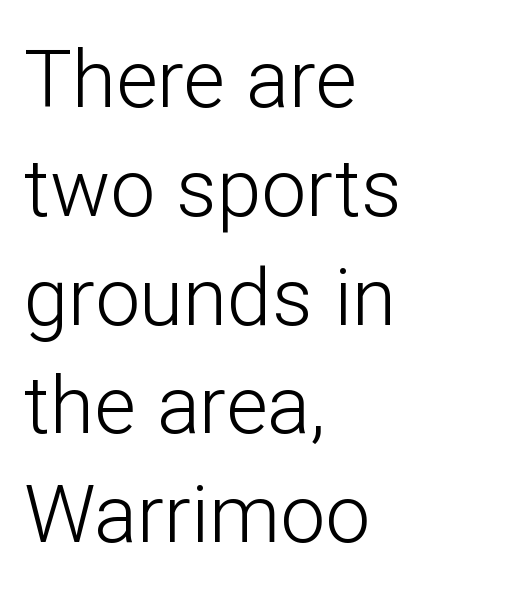
Type without underlining. Whoever set this chose a conventional vertical rhythm. Vertical strokes here are truly vertical. Heft: none added — not bold. You can tell from the bare stems that sans-serif type was used. Here the glyphs are tracked normally, forming tight word shapes.
